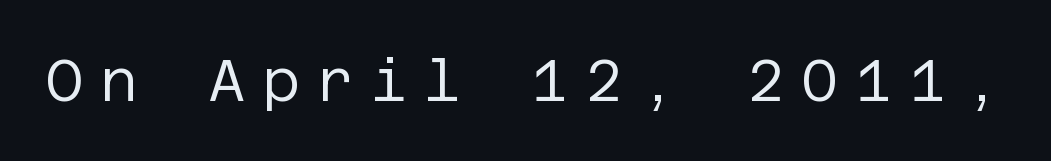
The image shows 58 px regular-weight sans-serif type, upright; set unusually wide letter spacing (+0.28 em), not underlined; low stroke contrast and a large x-height.
